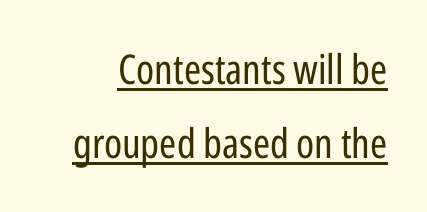
{"serif": "no", "italic": "no", "bold": "no", "weight": "regular", "width": "condensed", "stroke_contrast": "low", "x_height": "medium", "monospaced": "no", "underline": "yes", "line_spacing_ratio": 1.81, "letter_spacing": "normal", "letter_spacing_em": 0.0, "glyph_px": 41}
